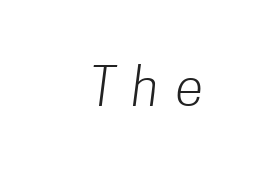
{"serif": "no", "bold": "no", "weight": "light", "width": "condensed", "stroke_contrast": "low", "x_height": "medium", "monospaced": "no", "underline": "no", "letter_spacing": "wide", "letter_spacing_em": 0.33, "glyph_px": 51}
